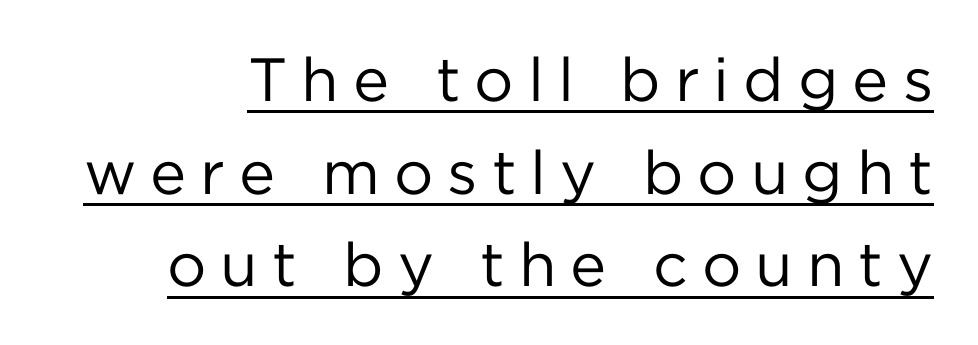
Q: Is the text bold? A: No.
Q: Is the text italic (slanted)? A: No, it is upright.
Q: Is the typeface a serif or a sans-serif typeface? A: Sans-serif.
Q: Is the text underlined? A: Yes.
Q: Is the spacing between letters normal or unusually wide? A: Unusually wide.
Q: Is the spacing between lines tight, normal or loose? A: Normal.
Q: Width (condensed, normal, or wide)? A: Normal.
Q: Stroke contrast? A: Low.
Q: x-height? A: Medium.
Q: Monospaced? A: No.
